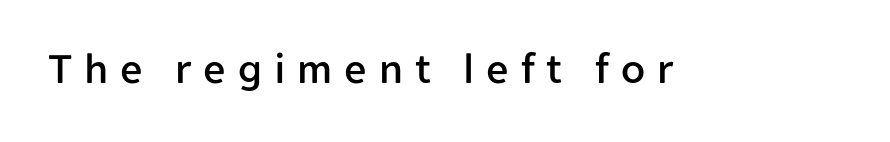
The image shows 44 px sans-serif type, upright; set unusually wide letter spacing (+0.27 em), not underlined; low stroke contrast and a medium x-height.
